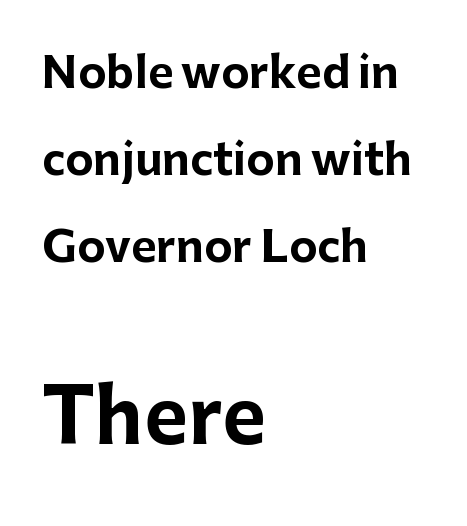
Q: Is the text bold? A: Yes.
Q: Is the text italic (slanted)? A: No, it is upright.
Q: Is the typeface a serif or a sans-serif typeface? A: Sans-serif.
Q: Is the text underlined? A: No.
Q: How is the paragraph aligned? A: Left-aligned.
Q: Is the spacing between letters normal or unusually wide? A: Normal.
Q: Is the spacing between lines tight, normal or loose? A: Loose.
Q: Which block of text is set in a larger size, the first (top) or the second (bottom)? A: The second (bottom) one.
Q: Width (condensed, normal, or wide)? A: Normal.
Q: Stroke contrast? A: Low.
Q: x-height? A: Medium.
Q: Monospaced? A: No.
